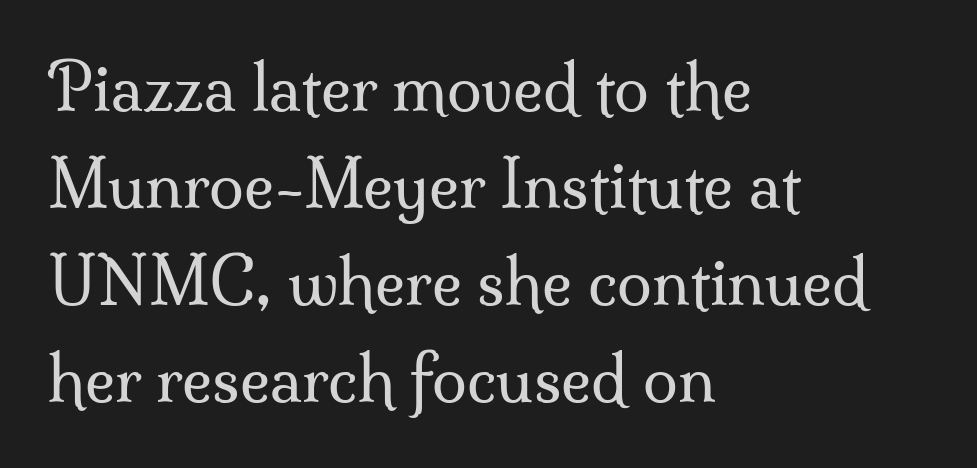
Q: Is the text bold? A: No.
Q: Is the text italic (slanted)? A: No, it is upright.
Q: Is the typeface a serif or a sans-serif typeface? A: Serif.
Q: Is the text underlined? A: No.
Q: How is the paragraph aligned? A: Left-aligned.
Q: Is the spacing between letters normal or unusually wide? A: Normal.
Q: Is the spacing between lines tight, normal or loose? A: Normal.
Q: Width (condensed, normal, or wide)? A: Normal.
Q: Stroke contrast? A: Medium.
Q: x-height? A: Small.
Q: Monospaced? A: No.
